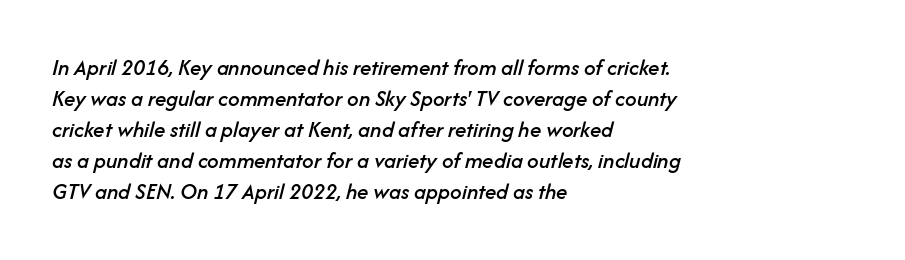
Glyph-to-glyph distance matches everyday printed text. Letters rest on an invisible, unmarked baseline. Characters are canted at an angle relative to the baseline's perpendicular. This sample is left-justified, so line endings fall wherever the words run out. Interline gaps are of average width in this sample.
